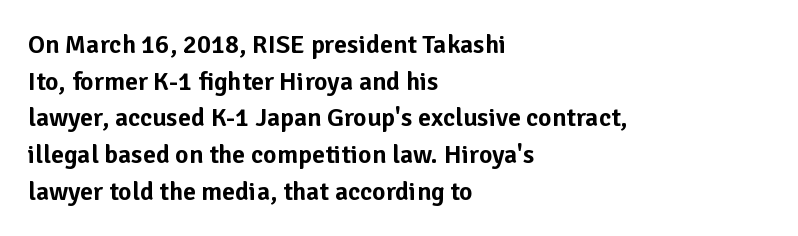
{"italic": "no", "underline": "no", "align": "left", "line_spacing": "normal", "line_spacing_ratio": 1.41, "letter_spacing": "normal", "letter_spacing_em": 0.0, "glyph_px": 26}
